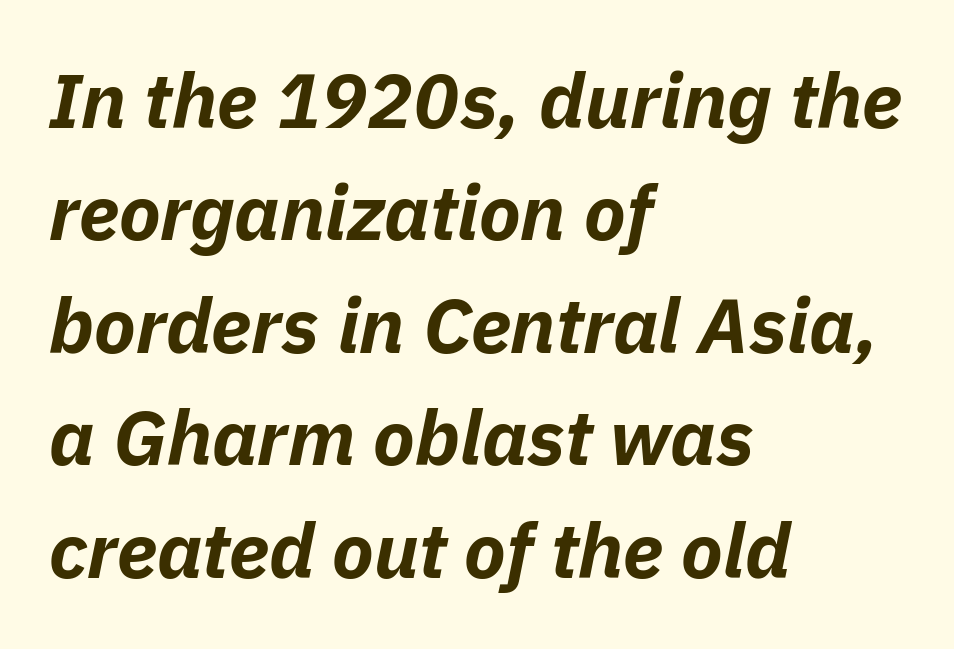
The image shows 77 px bold type, italic (leaning right); set left-aligned, normal line spacing (1.46x), normal letter spacing, not underlined; low stroke contrast and a medium x-height.
